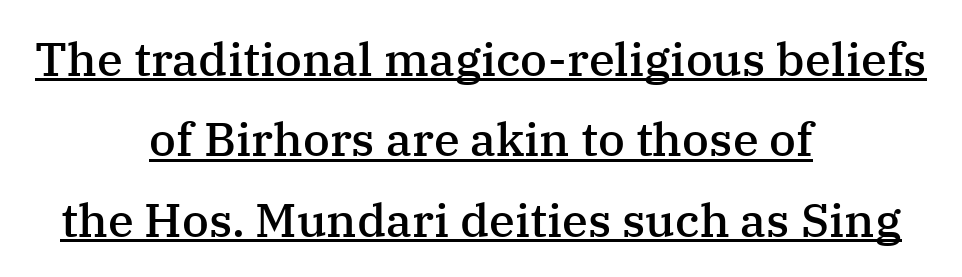
Q: Is the text bold? A: Semi-bold.
Q: Is the text italic (slanted)? A: No, it is upright.
Q: Is the typeface a serif or a sans-serif typeface? A: Serif.
Q: Is the text underlined? A: Yes.
Q: How is the paragraph aligned? A: Centered.
Q: Is the spacing between letters normal or unusually wide? A: Normal.
Q: Width (condensed, normal, or wide)? A: Normal.
Q: Stroke contrast? A: Medium.
Q: x-height? A: Medium.
Q: Monospaced? A: No.
